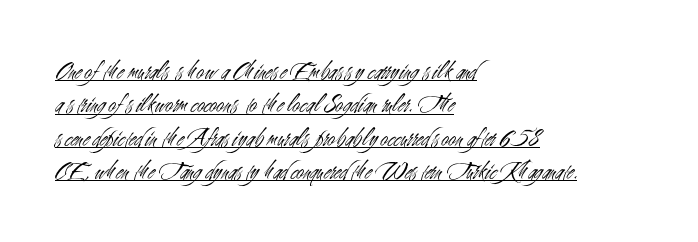
Q: Is the text bold? A: No.
Q: Is the text italic (slanted)? A: Yes.
Q: Is the text underlined? A: Yes.
Q: How is the paragraph aligned? A: Left-aligned.
Q: Is the spacing between letters normal or unusually wide? A: Normal.
Q: Is the spacing between lines tight, normal or loose? A: Normal.
